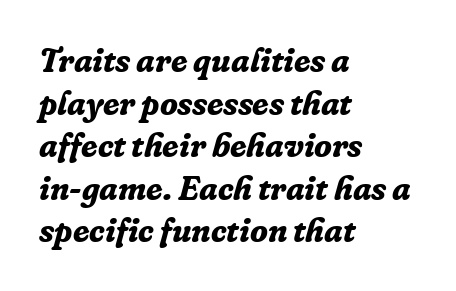
Each line starts at the same left margin while the right side varies. Look at the tracking — it's just the regular setting, nothing added. An italicized treatment has been applied to the whole sample. The specimen omits any rule beneath the text block's lines.
